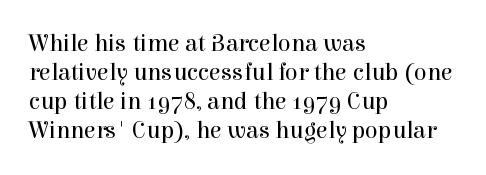
Q: Is the text bold? A: No.
Q: Is the text italic (slanted)? A: No, it is upright.
Q: Is the text underlined? A: No.
Q: How is the paragraph aligned? A: Left-aligned.
Q: Is the spacing between letters normal or unusually wide? A: Normal.
